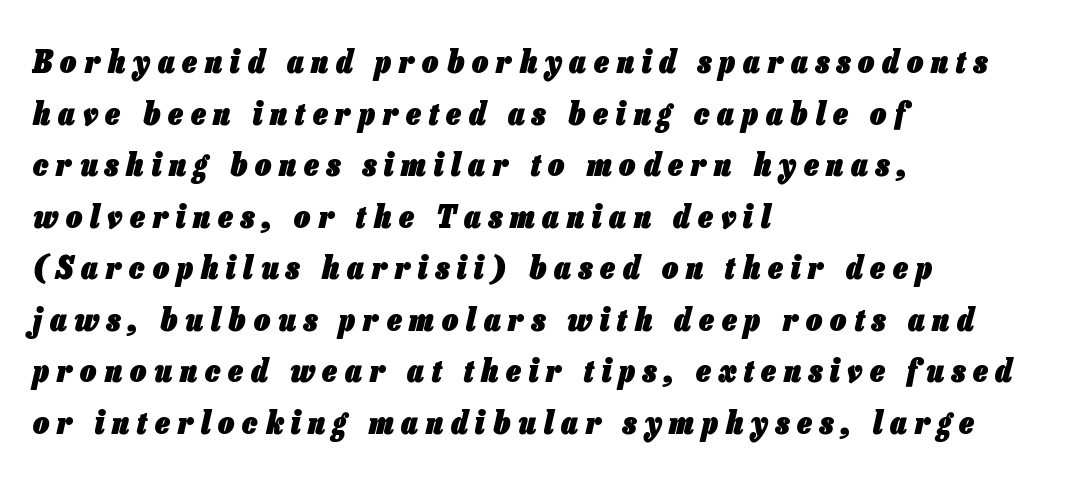
The rendering applies a slant to the glyphs. Display-style spreading of the glyphs; the letterfit is very open. Horizontal alignment here is leftward, the default for most running prose. The designer left line spacing at the default. Notice how thick the strokes are: this is what a full bold looks like. The foot of each line stays bare and open.
